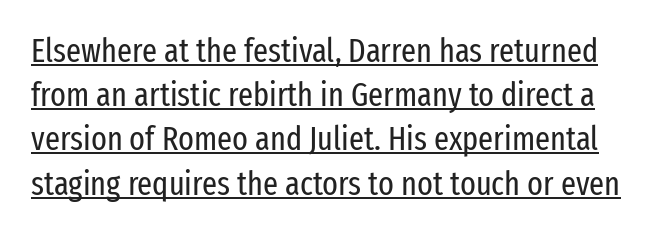
Q: Is the text bold? A: No.
Q: Is the text italic (slanted)? A: No, it is upright.
Q: Is the typeface a serif or a sans-serif typeface? A: Sans-serif.
Q: Is the text underlined? A: Yes.
Q: Is the spacing between letters normal or unusually wide? A: Normal.
Q: Is the spacing between lines tight, normal or loose? A: Normal.
Q: Width (condensed, normal, or wide)? A: Condensed.
Q: Stroke contrast? A: Low.
Q: x-height? A: Medium.
Q: Monospaced? A: No.
